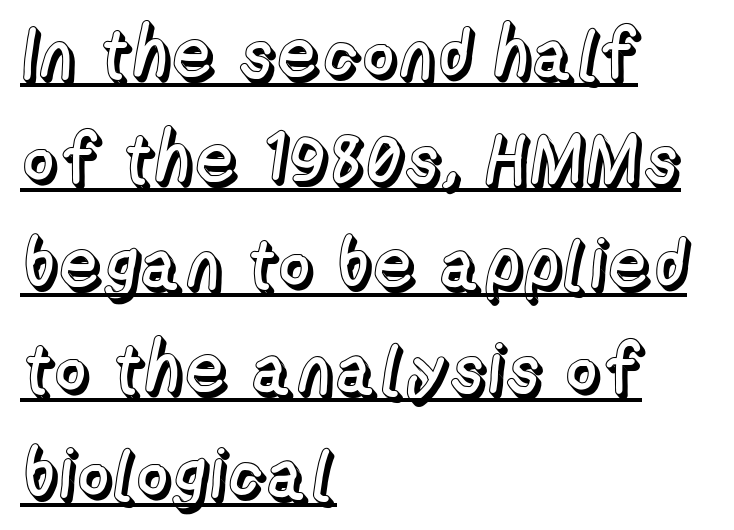
Q: Is the text italic (slanted)? A: Yes.
Q: Is the text underlined? A: Yes.
Q: How is the paragraph aligned? A: Left-aligned.
Q: Is the spacing between letters normal or unusually wide? A: Normal.
Q: Is the spacing between lines tight, normal or loose? A: Normal.
Q: Width (condensed, normal, or wide)? A: Normal.
Q: x-height? A: Medium.
Q: Monospaced? A: No.
